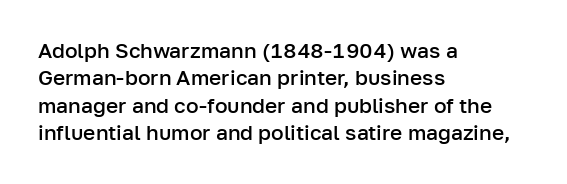
Q: Is the text bold? A: Semi-bold.
Q: Is the text italic (slanted)? A: No, it is upright.
Q: Is the text underlined? A: No.
Q: How is the paragraph aligned? A: Left-aligned.
Q: Is the spacing between letters normal or unusually wide? A: Normal.
Q: Is the spacing between lines tight, normal or loose? A: Normal.
